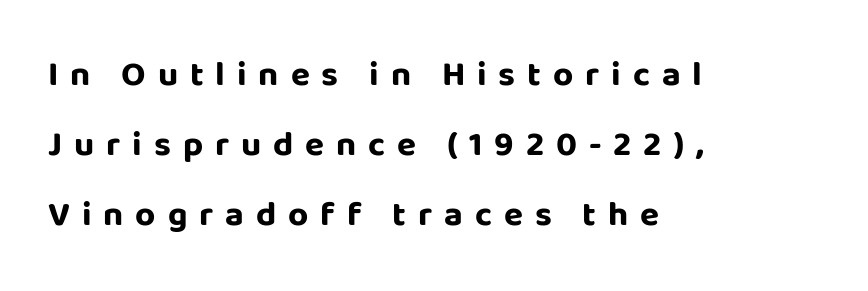
{"serif": "no", "italic": "no", "bold": "yes", "weight": "bold", "width": "normal", "stroke_contrast": "low", "x_height": "large", "monospaced": "no", "underline": "no", "align": "left", "line_spacing": "loose", "line_spacing_ratio": 2.0, "letter_spacing": "wide", "letter_spacing_em": 0.34, "glyph_px": 35}
